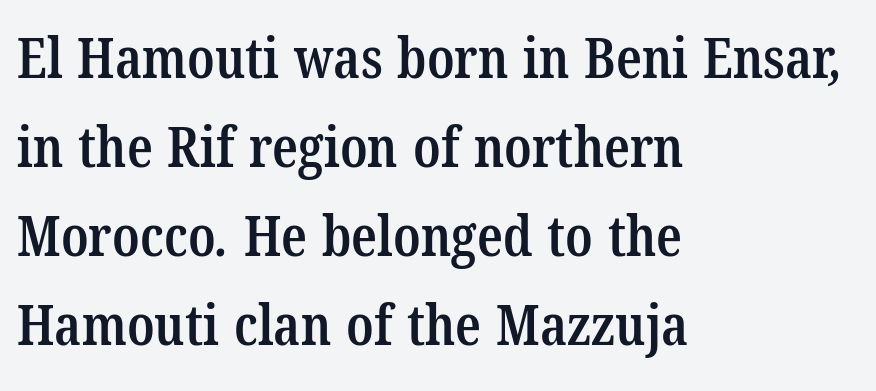
Q: Is the text bold? A: Semi-bold.
Q: Is the typeface a serif or a sans-serif typeface? A: Serif.
Q: Is the text underlined? A: No.
Q: How is the paragraph aligned? A: Left-aligned.
Q: Is the spacing between letters normal or unusually wide? A: Normal.
Q: Is the spacing between lines tight, normal or loose? A: Normal.
Q: Width (condensed, normal, or wide)? A: Condensed.
Q: Stroke contrast? A: Low.
Q: x-height? A: Medium.
Q: Monospaced? A: No.
